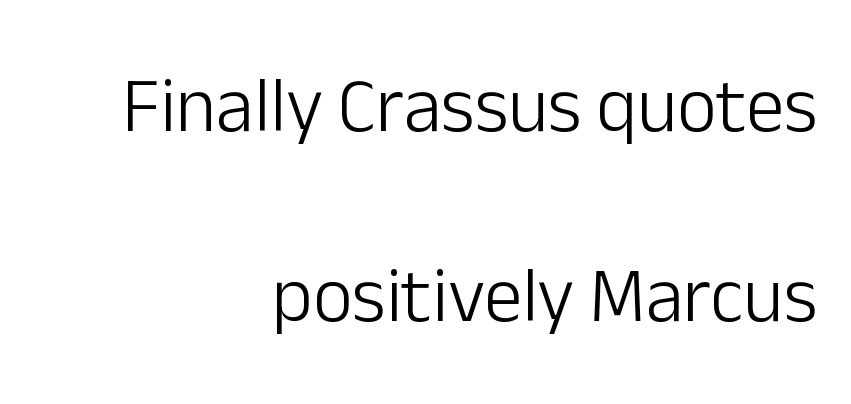
The image shows 77 px light sans-serif type, upright; set right-aligned, loose line spacing (2.47x), normal letter spacing, not underlined; low stroke contrast and a medium x-height.
